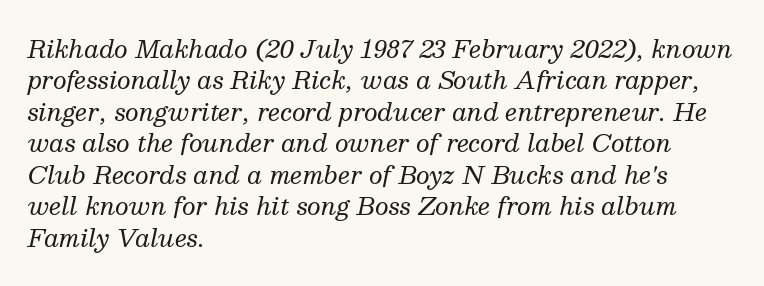
{"italic": "yes", "lean": "right", "slant_degrees": 13, "bold": "no", "underline": "no", "align": "left", "line_spacing": "normal", "line_spacing_ratio": 1.31, "letter_spacing": "normal", "letter_spacing_em": 0.0, "glyph_px": 24}
